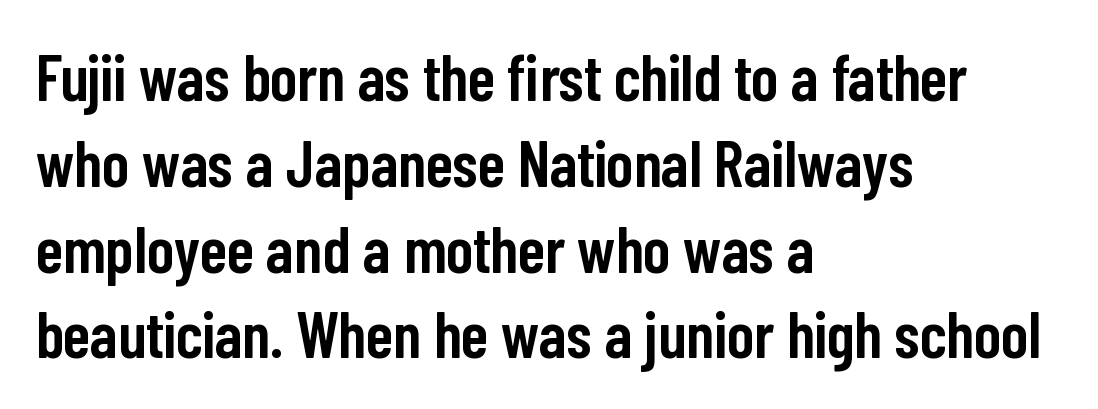
Q: Is the text bold? A: Semi-bold.
Q: Is the text italic (slanted)? A: No, it is upright.
Q: Is the typeface a serif or a sans-serif typeface? A: Sans-serif.
Q: Is the text underlined? A: No.
Q: How is the paragraph aligned? A: Left-aligned.
Q: Is the spacing between letters normal or unusually wide? A: Normal.
Q: Is the spacing between lines tight, normal or loose? A: Normal.
Q: Width (condensed, normal, or wide)? A: Condensed.
Q: Stroke contrast? A: Low.
Q: x-height? A: Medium.
Q: Monospaced? A: No.
